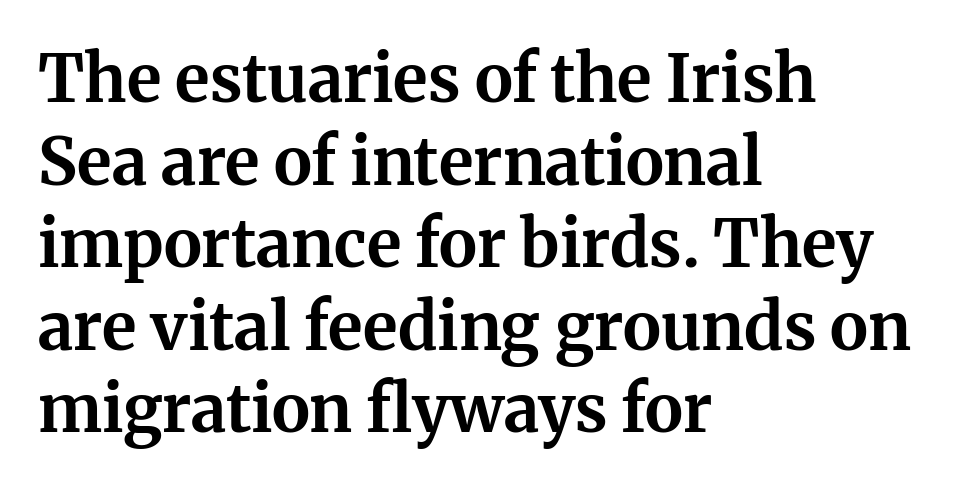
Q: Is the text bold? A: Yes.
Q: Is the text italic (slanted)? A: No, it is upright.
Q: Is the typeface a serif or a sans-serif typeface? A: Serif.
Q: Is the text underlined? A: No.
Q: How is the paragraph aligned? A: Left-aligned.
Q: Is the spacing between letters normal or unusually wide? A: Normal.
Q: Is the spacing between lines tight, normal or loose? A: Normal.
Q: Width (condensed, normal, or wide)? A: Normal.
Q: Stroke contrast? A: Medium.
Q: x-height? A: Medium.
Q: Monospaced? A: No.
